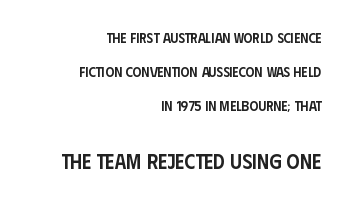
The image shows 21 px text type, upright; set right-aligned, loose line spacing (2.43x), normal letter spacing, not underlined; the second (bottom) block is 1.5x larger.
